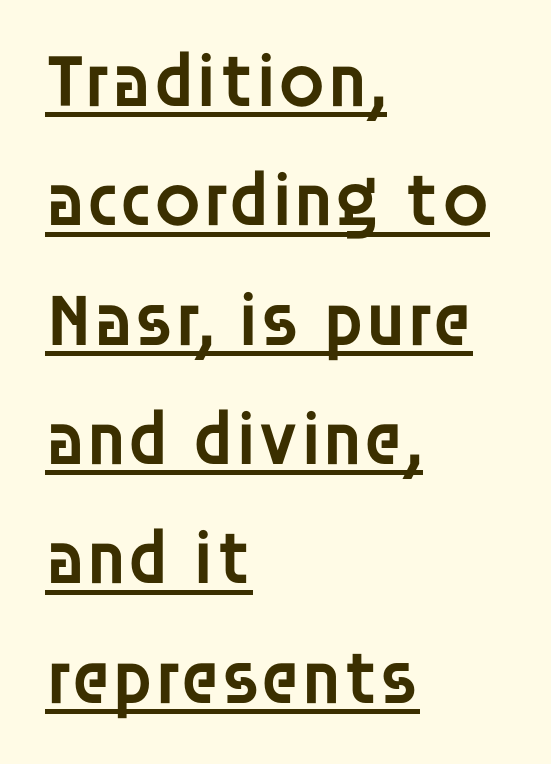
The string is rendered with underlining switched on. Ordinary non-slanted type is in use. Font category for this specimen: sans-serif. Strokes here are thickened, but only to semibold level. Typeset ragged right — the left edge is the straight one. Rows of type keep a routine distance in the vertical direction.
